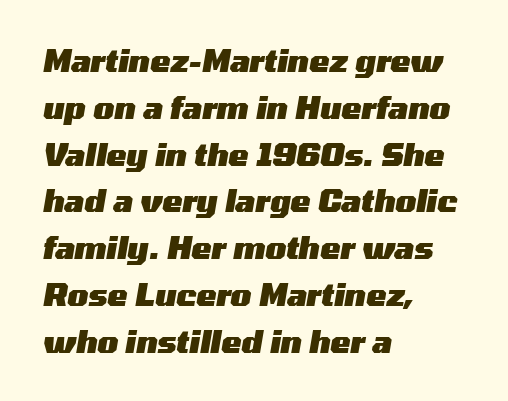
Spacing verdict: proportional, widths tailored to each character. The rows are spaced the way most documents space them. If you drew a line through each stem, it would be angled. The strokes are fattened all the way to bold. Words appear dense and cohesive because spacing is normal. Compared with a centered layout, this one pins lines to the left instead.
